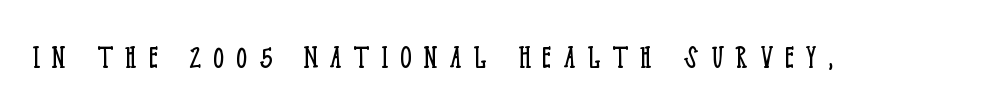
Look at the bottom of the vertical strokes: they flare into serifs here. How are the letters spaced? Widely, with obvious added tracking. Upright lettering throughout. Looks like regular typesetting: each glyph gets only the width it needs. This rendering features lettering with no underline.
